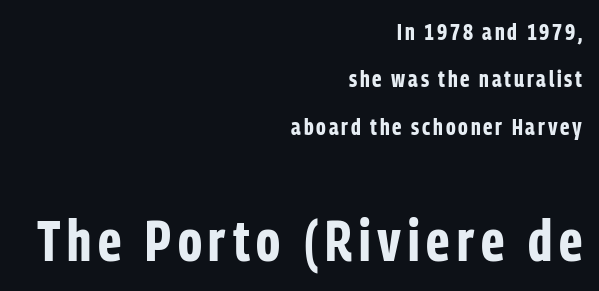
The image shows 57 px bold, condensed sans-serif type, upright; set right-aligned, loose line spacing (2.06x), not underlined; the second (bottom) block is 2.48x larger; low stroke contrast and a medium x-height.
